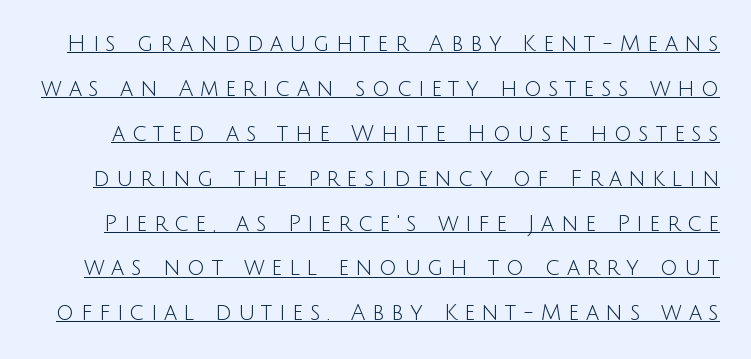
{"italic": "no", "bold": "no", "underline": "yes", "line_spacing": "loose", "line_spacing_ratio": 2.04, "letter_spacing": "wide", "letter_spacing_em": 0.3, "glyph_px": 22}
